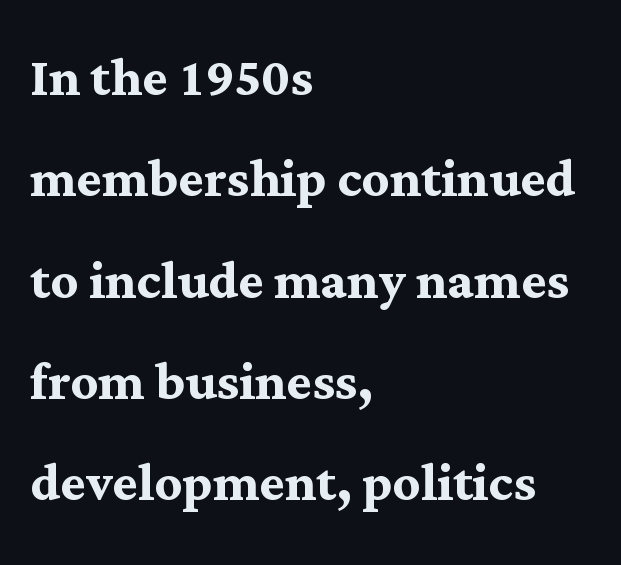
{"serif": "yes", "italic": "no", "bold": "yes", "weight": "semibold", "width": "normal", "stroke_contrast": "medium", "x_height": "medium", "monospaced": "no", "underline": "no", "align": "left", "line_spacing": "normal", "line_spacing_ratio": 1.49, "letter_spacing": "normal", "letter_spacing_em": 0.0, "glyph_px": 68}
